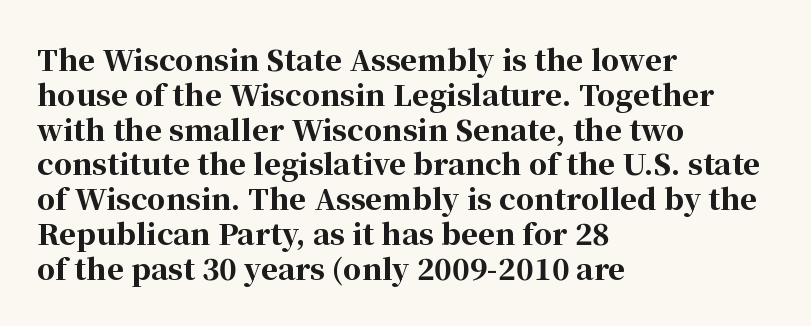
The image shows 29 px bold serif type, upright; set left-aligned, line spacing 1.2x, normal letter spacing, not underlined; high stroke contrast and a medium x-height.
